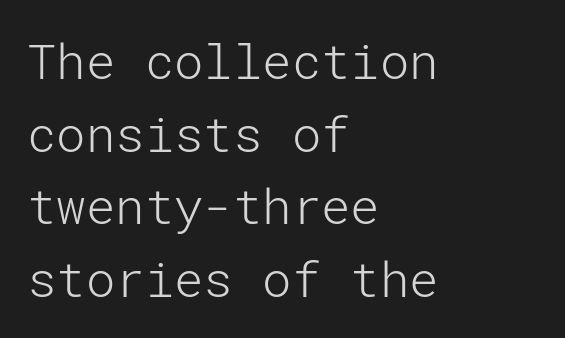
Q: Is the text bold? A: No.
Q: Is the text italic (slanted)? A: No, it is upright.
Q: Is the typeface a serif or a sans-serif typeface? A: Sans-serif.
Q: Is the text underlined? A: No.
Q: How is the paragraph aligned? A: Left-aligned.
Q: Is the spacing between letters normal or unusually wide? A: Normal.
Q: Is the spacing between lines tight, normal or loose? A: Normal.
Q: Width (condensed, normal, or wide)? A: Normal.
Q: Stroke contrast? A: Low.
Q: x-height? A: Medium.
